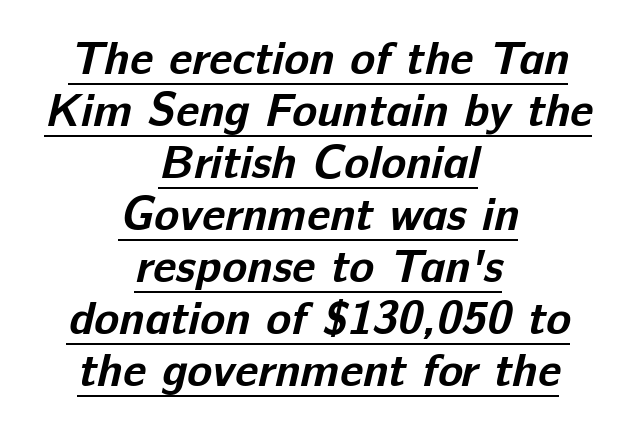
Stroke terminals: plain, sans-serif. The rendering uses the underline text-decoration. Is this a fixed-width face? No — the glyphs have proportional, varying widths. Leading: reduced. Both edges are ragged and mirror each other, which tells us the setting is centered.
